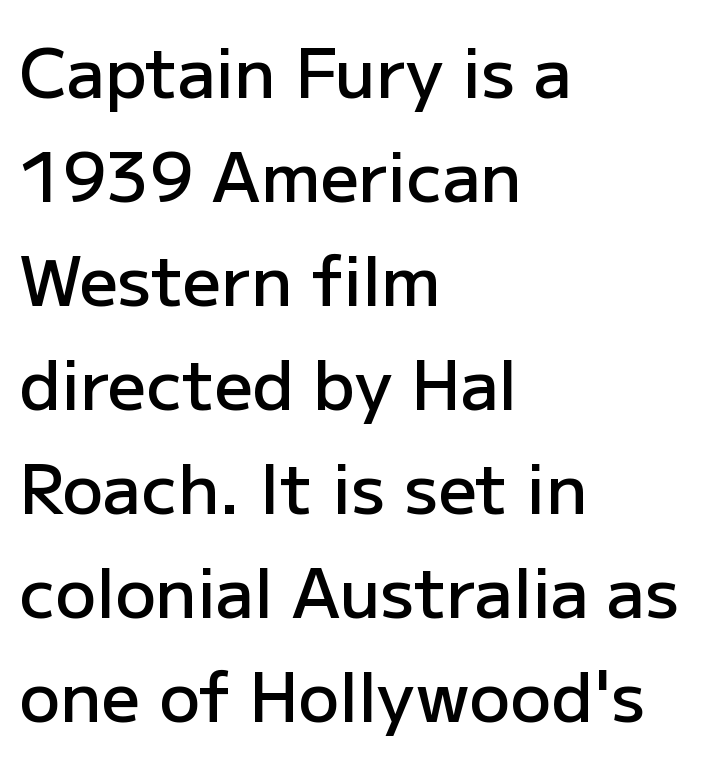
{"serif": "no", "italic": "no", "bold": "semi", "weight": "semibold", "width": "normal", "stroke_contrast": "low", "x_height": "medium", "monospaced": "no", "underline": "no", "align": "left", "line_spacing": "normal", "line_spacing_ratio": 1.53, "letter_spacing": "normal", "letter_spacing_em": 0.0, "glyph_px": 68}
